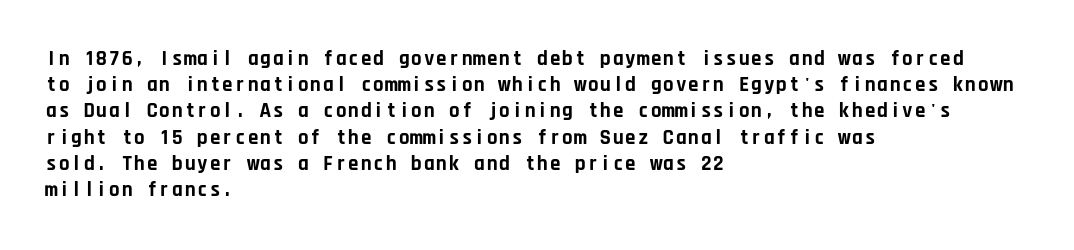
Q: Is the text bold? A: Yes.
Q: Is the text italic (slanted)? A: No, it is upright.
Q: Is the text underlined? A: No.
Q: How is the paragraph aligned? A: Left-aligned.
Q: Is the spacing between letters normal or unusually wide? A: Normal.
Q: Is the spacing between lines tight, normal or loose? A: Normal.
